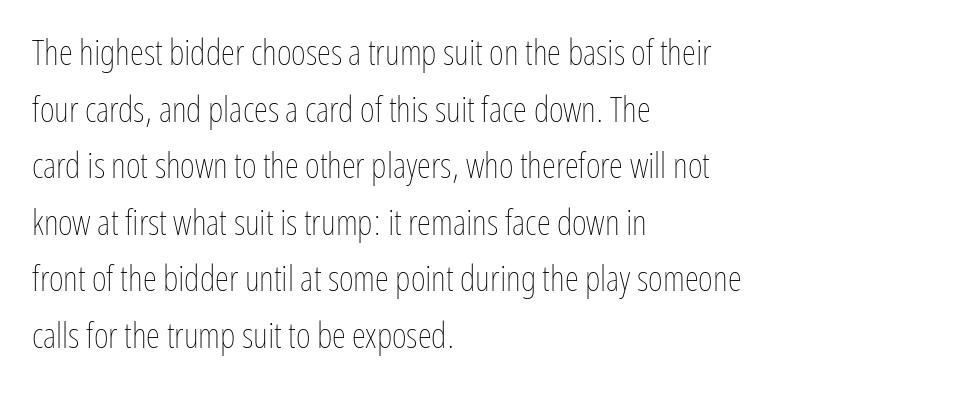
{"italic": "no", "bold": "no", "weight": "thin", "width": "condensed", "stroke_contrast": "low", "x_height": "medium", "monospaced": "no", "underline": "no", "align": "left", "line_spacing": "normal", "line_spacing_ratio": 1.57, "letter_spacing": "normal", "letter_spacing_em": 0.0, "glyph_px": 36}
